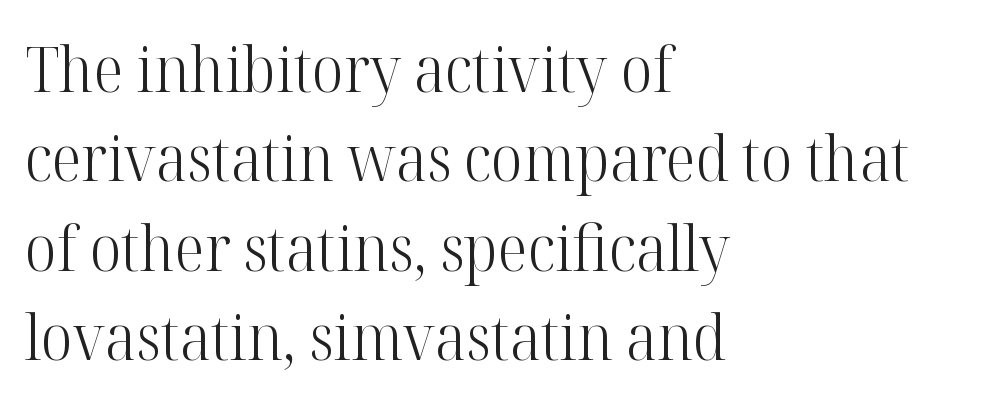
Q: Is the text bold? A: No.
Q: Is the text italic (slanted)? A: No, it is upright.
Q: Is the typeface a serif or a sans-serif typeface? A: Serif.
Q: Is the text underlined? A: No.
Q: How is the paragraph aligned? A: Left-aligned.
Q: Is the spacing between letters normal or unusually wide? A: Normal.
Q: Is the spacing between lines tight, normal or loose? A: Normal.
Q: Width (condensed, normal, or wide)? A: Normal.
Q: Stroke contrast? A: High.
Q: x-height? A: Medium.
Q: Monospaced? A: No.
